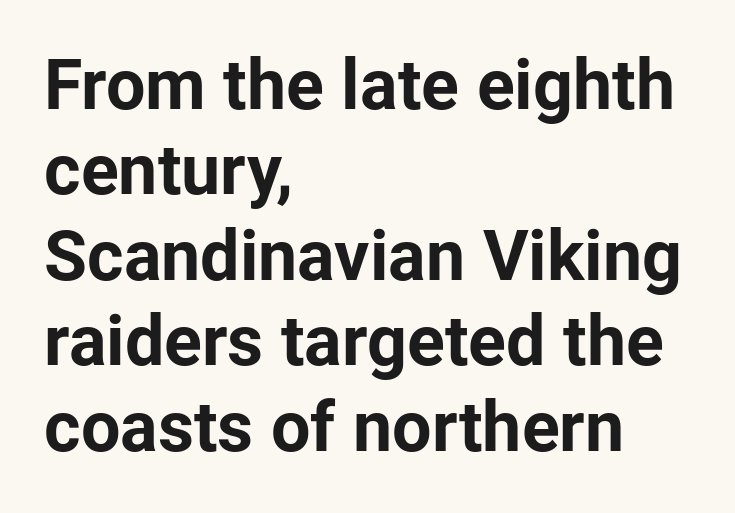
{"serif": "no", "italic": "no", "bold": "yes", "weight": "bold", "width": "normal", "stroke_contrast": "low", "x_height": "medium", "monospaced": "no", "underline": "no", "align": "left", "line_spacing_ratio": 1.22, "letter_spacing": "normal", "letter_spacing_em": 0.0, "glyph_px": 70}
